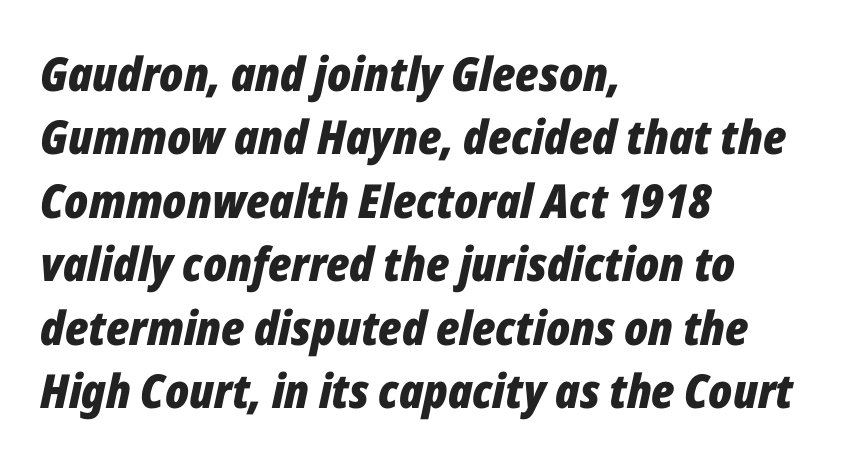
The image shows 47 px bold, condensed type, italic (leaning right); set left-aligned, normal line spacing (1.35x), normal letter spacing, not underlined; low stroke contrast and a medium x-height.
